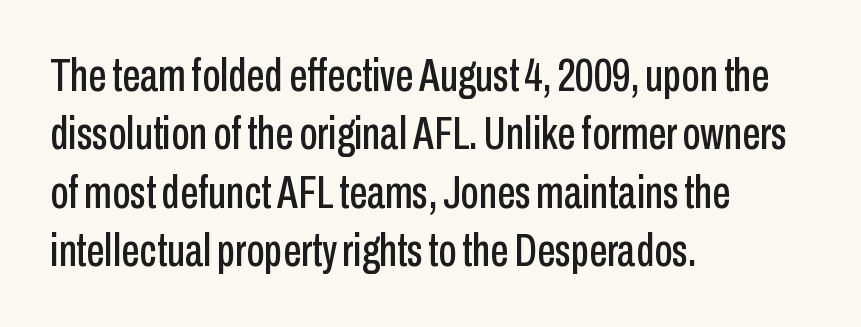
{"serif": "no", "italic": "no", "width": "condensed", "stroke_contrast": "low", "x_height": "medium", "monospaced": "no", "underline": "no", "align": "left", "line_spacing": "normal", "line_spacing_ratio": 1.27, "letter_spacing": "normal", "letter_spacing_em": 0.0, "glyph_px": 46}
